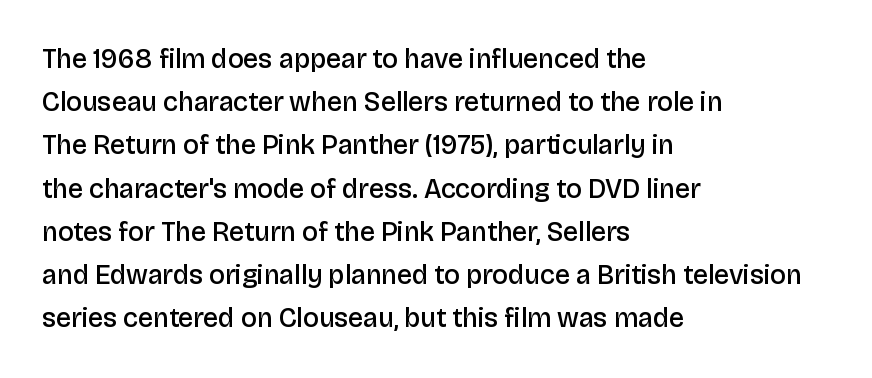
Q: Is the text bold? A: Semi-bold.
Q: Is the text italic (slanted)? A: No, it is upright.
Q: Is the text underlined? A: No.
Q: How is the paragraph aligned? A: Left-aligned.
Q: Is the spacing between letters normal or unusually wide? A: Normal.
Q: Is the spacing between lines tight, normal or loose? A: Normal.
